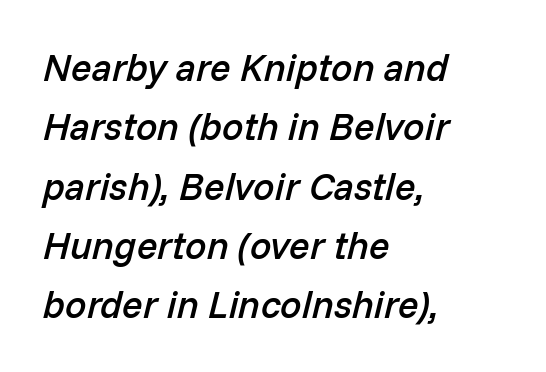
Q: Is the text bold? A: Semi-bold.
Q: Is the text italic (slanted)? A: Yes, it leans right by about 14 degrees.
Q: Is the text underlined? A: No.
Q: How is the paragraph aligned? A: Left-aligned.
Q: Is the spacing between letters normal or unusually wide? A: Normal.
Q: Is the spacing between lines tight, normal or loose? A: Normal.
Q: Width (condensed, normal, or wide)? A: Normal.
Q: Stroke contrast? A: Low.
Q: x-height? A: Medium.
Q: Monospaced? A: No.
